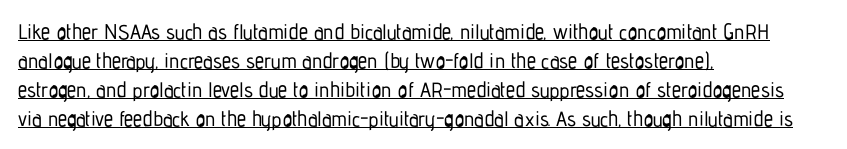
{"italic": "no", "underline": "yes", "align": "left", "line_spacing": "normal", "line_spacing_ratio": 1.38, "letter_spacing": "normal", "letter_spacing_em": 0.0, "glyph_px": 21}
